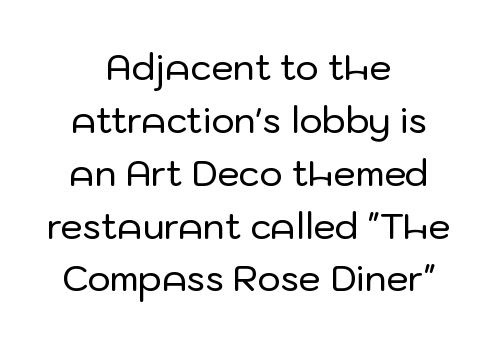
Q: Is the text italic (slanted)? A: No, it is upright.
Q: Is the typeface a serif or a sans-serif typeface? A: Sans-serif.
Q: Is the text underlined? A: No.
Q: How is the paragraph aligned? A: Centered.
Q: Is the spacing between letters normal or unusually wide? A: Normal.
Q: Is the spacing between lines tight, normal or loose? A: Normal.
Q: Width (condensed, normal, or wide)? A: Normal.
Q: Stroke contrast? A: Low.
Q: x-height? A: Medium.
Q: Monospaced? A: No.
